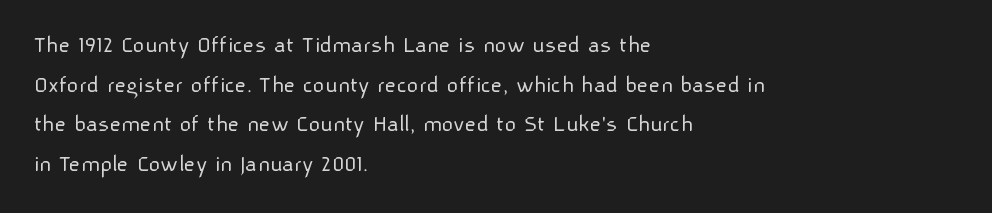
Q: Is the text bold? A: No.
Q: Is the text italic (slanted)? A: No, it is upright.
Q: Is the text underlined? A: No.
Q: How is the paragraph aligned? A: Left-aligned.
Q: Is the spacing between letters normal or unusually wide? A: Normal.
Q: Is the spacing between lines tight, normal or loose? A: Normal.
